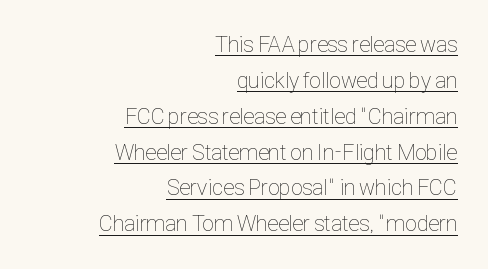
The image shows 22 px text type, upright; set right-aligned, normal line spacing (1.63x), normal letter spacing, underlined.
